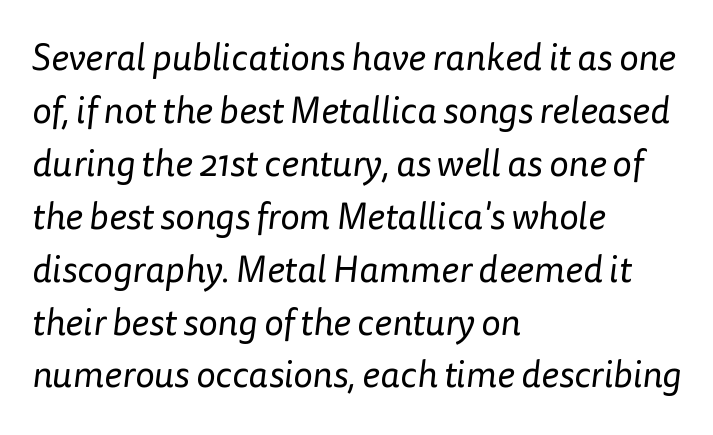
{"serif": "no", "bold": "no", "weight": "regular", "width": "normal", "stroke_contrast": "low", "x_height": "medium", "monospaced": "no", "underline": "no", "align": "left", "line_spacing": "normal", "line_spacing_ratio": 1.43, "letter_spacing": "normal", "letter_spacing_em": 0.0, "glyph_px": 37}
